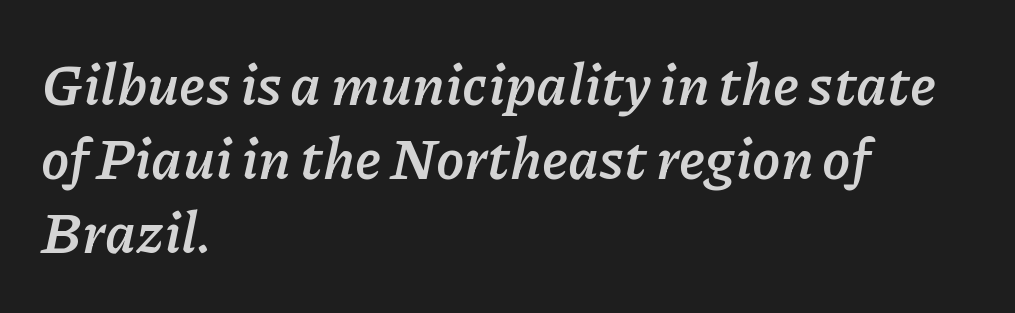
{"italic": "yes", "lean": "right", "slant_degrees": 11, "bold": "yes", "weight": "semibold", "width": "normal", "stroke_contrast": "low", "x_height": "medium", "monospaced": "no", "underline": "no", "align": "left", "line_spacing": "normal", "line_spacing_ratio": 1.3, "letter_spacing": "normal", "letter_spacing_em": 0.0, "glyph_px": 57}
